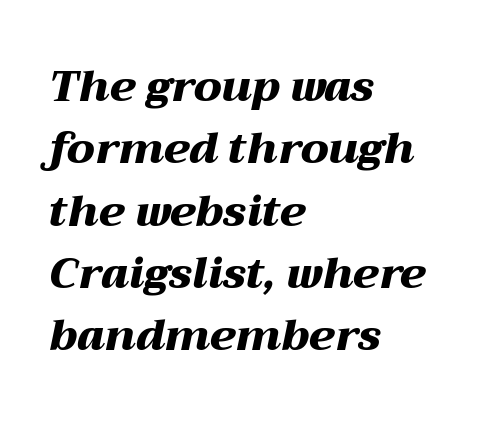
Here the designer chose a conventional face with non-uniform glyph widths. The rendering uses a moderate line-height, typical for paragraphs. There is no visible air inserted between adjacent glyphs. Rule under the text: the space is simply empty. Typographic density is high because the face is bold. These lines were composed using italics.
